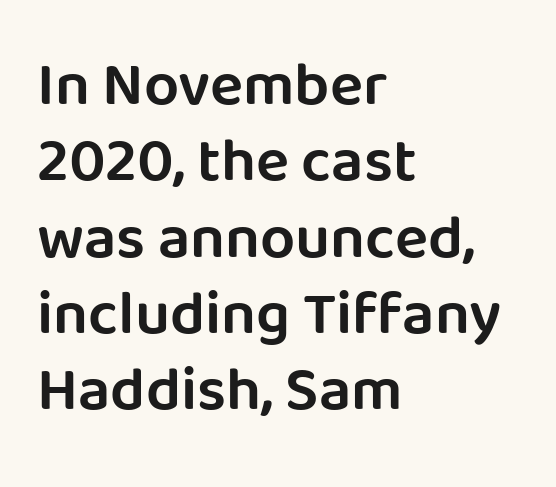
Its strokes are somewhat broadened, the hallmark of semibold type. Designer's note — italics off, roman on. The foot of each line stays bare and open. The rendering uses natural spacing where letterforms have individual widths.
